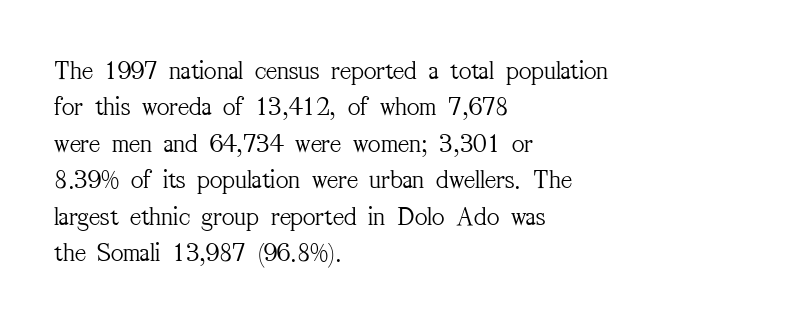
Upright lettering throughout. Reading down the column, the eye jumps a familiar distance to each next line. The typesetting does not lean heavy: it is not bold. Horizontal alignment here is leftward, the default for most running prose. The space directly below the letters is spotless. Glyph-to-glyph distance matches everyday printed text.
